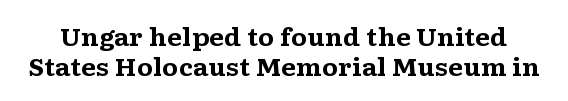
Q: Is the text bold? A: Yes.
Q: Is the text italic (slanted)? A: No, it is upright.
Q: Is the text underlined? A: No.
Q: Is the spacing between letters normal or unusually wide? A: Normal.
